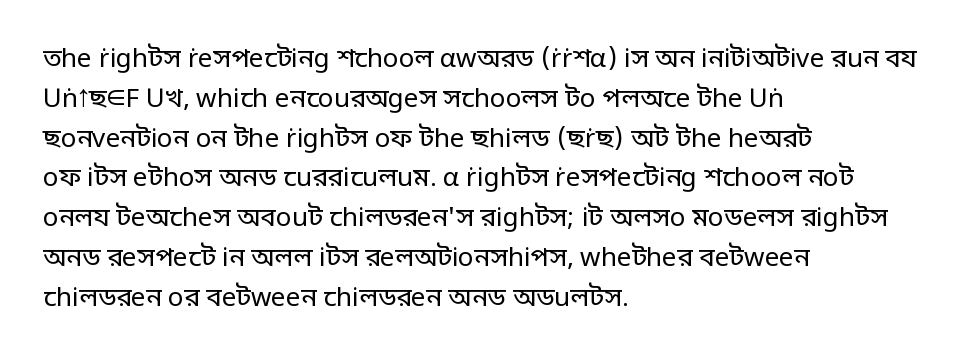
Nobody touched the tracking dial on this one. Line starts are locked; line ends wander. The block of text has a typical density, with ordinary space between rows. The glyphs are unaccompanied by any horizontal stroke below them. Notice how the stems are strictly vertical — no italics here. These glyphs show unthickened strokes, regular width or finer.
